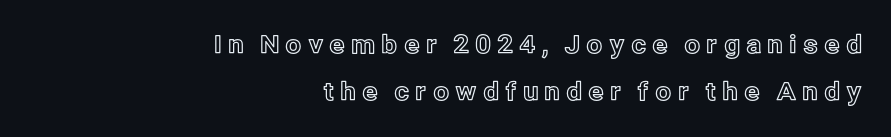
Q: Is the text italic (slanted)? A: No, it is upright.
Q: Is the text underlined? A: No.
Q: How is the paragraph aligned? A: Right-aligned.
Q: Is the spacing between letters normal or unusually wide? A: Unusually wide.
